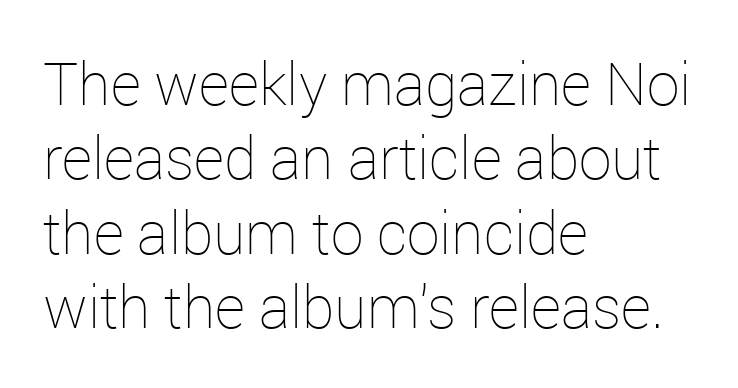
The image shows 59 px thin type, upright; set left-aligned, normal line spacing (1.26x), normal letter spacing, not underlined; low stroke contrast and a medium x-height.
